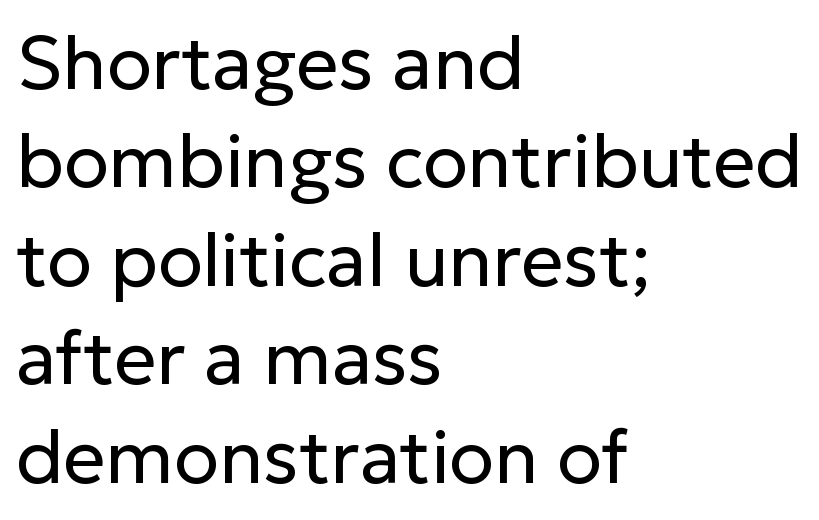
Q: Is the text bold? A: No.
Q: Is the text italic (slanted)? A: No, it is upright.
Q: Is the typeface a serif or a sans-serif typeface? A: Sans-serif.
Q: Is the text underlined? A: No.
Q: How is the paragraph aligned? A: Left-aligned.
Q: Is the spacing between letters normal or unusually wide? A: Normal.
Q: Is the spacing between lines tight, normal or loose? A: Normal.
Q: Width (condensed, normal, or wide)? A: Normal.
Q: Stroke contrast? A: Low.
Q: x-height? A: Medium.
Q: Monospaced? A: No.
